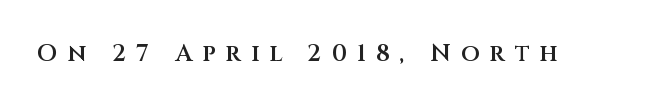
The image shows 24 px text type, upright; set unusually wide letter spacing (+0.41 em), not underlined.
